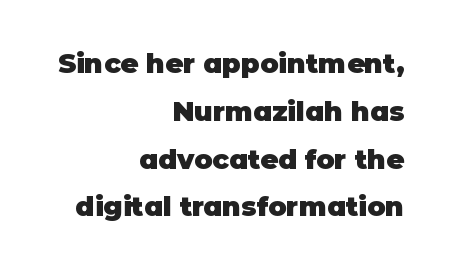
{"italic": "no", "bold": "yes", "underline": "no", "align": "right", "line_spacing_ratio": 1.77, "letter_spacing": "normal", "letter_spacing_em": 0.0, "glyph_px": 27}
